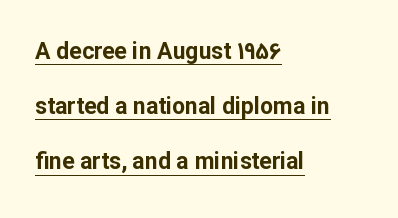
Q: Is the text bold? A: Yes.
Q: Is the text italic (slanted)? A: No, it is upright.
Q: Is the text underlined? A: Yes.
Q: How is the paragraph aligned? A: Left-aligned.
Q: Is the spacing between letters normal or unusually wide? A: Normal.
Q: Is the spacing between lines tight, normal or loose? A: Loose.
